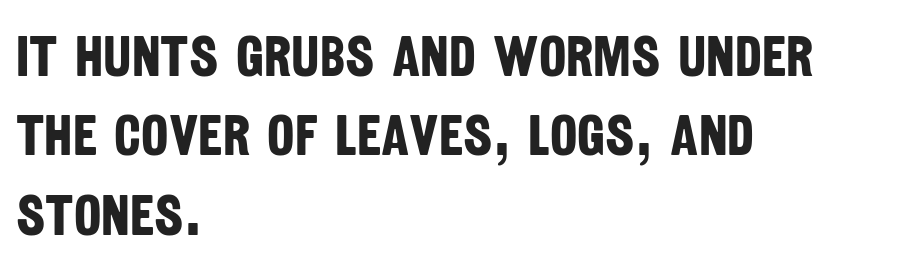
Q: Is the text bold? A: Yes.
Q: Is the typeface a serif or a sans-serif typeface? A: Sans-serif.
Q: Is the text underlined? A: No.
Q: How is the paragraph aligned? A: Left-aligned.
Q: Is the spacing between letters normal or unusually wide? A: Normal.
Q: Is the spacing between lines tight, normal or loose? A: Normal.
Q: Width (condensed, normal, or wide)? A: Condensed.
Q: Stroke contrast? A: Low.
Q: x-height? A: Large.
Q: Monospaced? A: No.
